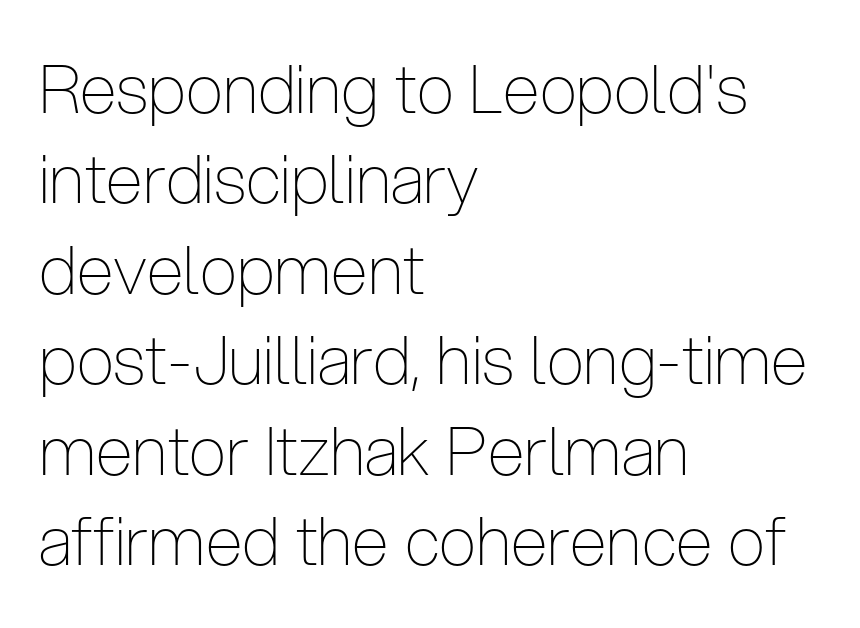
The image shows 67 px thin, condensed sans-serif type, upright; set left-aligned, normal line spacing (1.35x), normal letter spacing, not underlined; low stroke contrast and a medium x-height.
